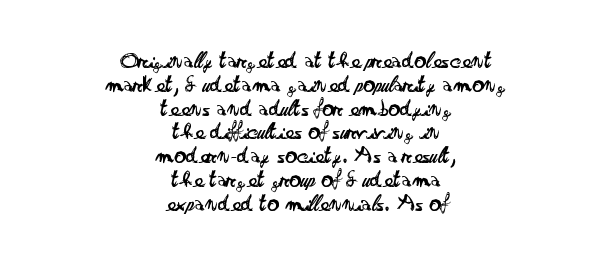
{"italic": "no", "bold": "no", "underline": "no", "align": "center", "line_spacing": "tight", "line_spacing_ratio": 0.99, "letter_spacing": "normal", "letter_spacing_em": 0.0, "glyph_px": 24}
